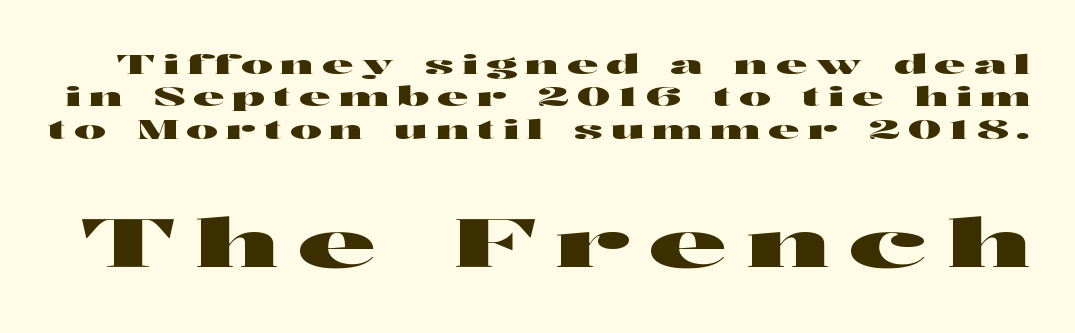
{"serif": "no", "italic": "no", "width": "wide", "stroke_contrast": "high", "x_height": "medium", "monospaced": "no", "underline": "no", "line_spacing_ratio": 1.2, "letter_spacing": "wide", "letter_spacing_em": 0.29, "larger_block": "second", "size_ratio": 2.48, "glyph_px": 67}
